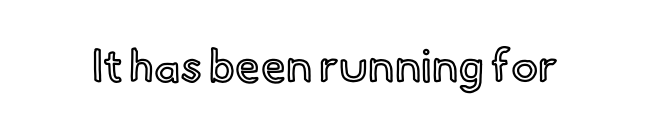
The image shows 45 px text type, upright; set normal letter spacing, not underlined; a small x-height.
